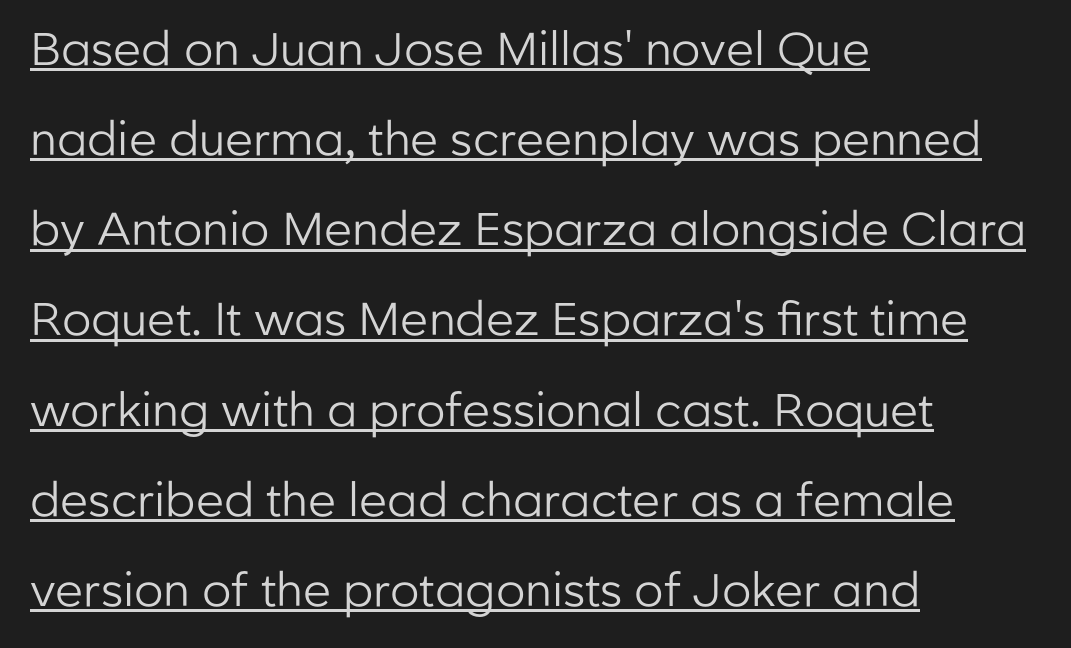
No chunkiness to these letters — they're not bold. Baseline-to-baseline distance is far greater than the letter height. The type is set solid horizontally, with unmodified tracking. These lines are rendered in a variable-pitch font. The passage shown is typeset with a sans-serif family. In terms of posture, this sample is upright.
